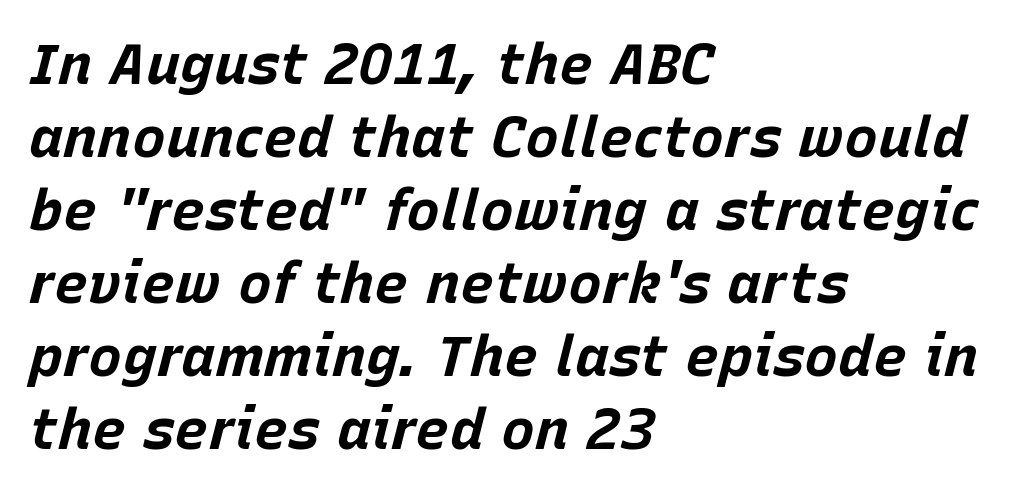
{"italic": "yes", "lean": "right", "slant_degrees": 15, "bold": "yes", "weight": "bold", "width": "normal", "stroke_contrast": "low", "x_height": "large", "monospaced": "no", "underline": "no", "align": "left", "line_spacing": "normal", "line_spacing_ratio": 1.28, "letter_spacing": "normal", "letter_spacing_em": 0.0, "glyph_px": 57}
